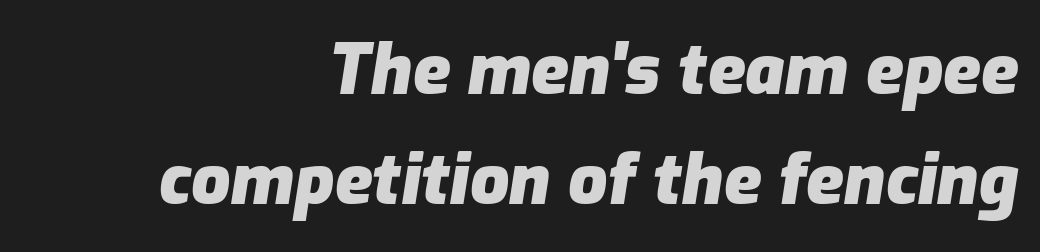
Q: Is the text bold? A: Yes.
Q: Is the text italic (slanted)? A: Yes, it leans right by about 9 degrees.
Q: Is the text underlined? A: No.
Q: How is the paragraph aligned? A: Right-aligned.
Q: Is the spacing between letters normal or unusually wide? A: Normal.
Q: Is the spacing between lines tight, normal or loose? A: Normal.
Q: Width (condensed, normal, or wide)? A: Normal.
Q: Stroke contrast? A: Low.
Q: x-height? A: Medium.
Q: Monospaced? A: No.
